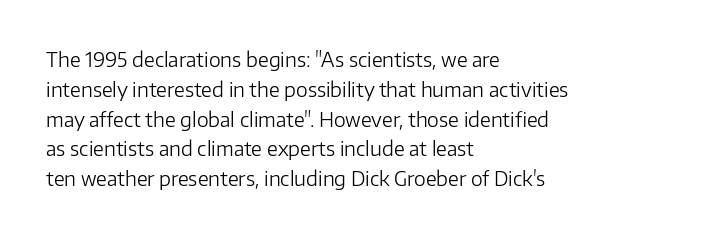
Q: Is the text bold? A: No.
Q: Is the text italic (slanted)? A: No, it is upright.
Q: Is the text underlined? A: No.
Q: How is the paragraph aligned? A: Left-aligned.
Q: Is the spacing between letters normal or unusually wide? A: Normal.
Q: Is the spacing between lines tight, normal or loose? A: Normal.
